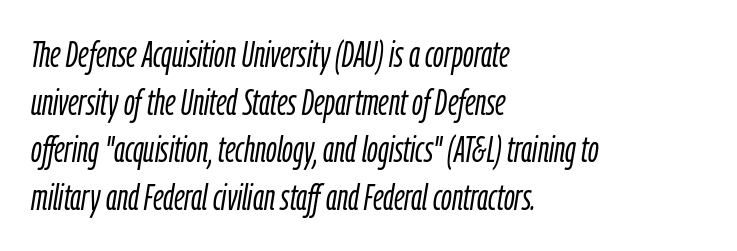
{"italic": "yes", "lean": "right", "slant_degrees": 9, "bold": "no", "weight": "light", "width": "condensed", "stroke_contrast": "low", "x_height": "medium", "monospaced": "no", "underline": "no", "align": "left", "line_spacing": "normal", "line_spacing_ratio": 1.29, "letter_spacing": "normal", "letter_spacing_em": 0.0, "glyph_px": 37}
